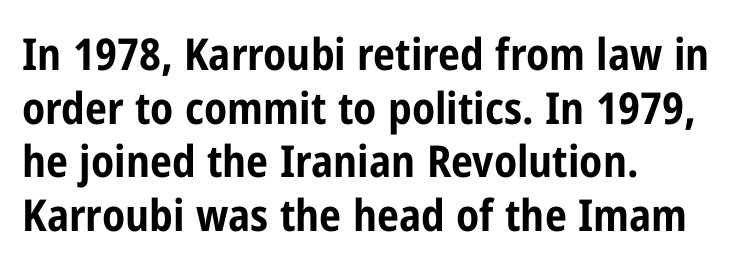
Q: Is the text bold? A: Yes.
Q: Is the text italic (slanted)? A: No, it is upright.
Q: Is the typeface a serif or a sans-serif typeface? A: Sans-serif.
Q: Is the text underlined? A: No.
Q: How is the paragraph aligned? A: Left-aligned.
Q: Is the spacing between letters normal or unusually wide? A: Normal.
Q: Width (condensed, normal, or wide)? A: Condensed.
Q: Stroke contrast? A: Low.
Q: x-height? A: Medium.
Q: Monospaced? A: No.
